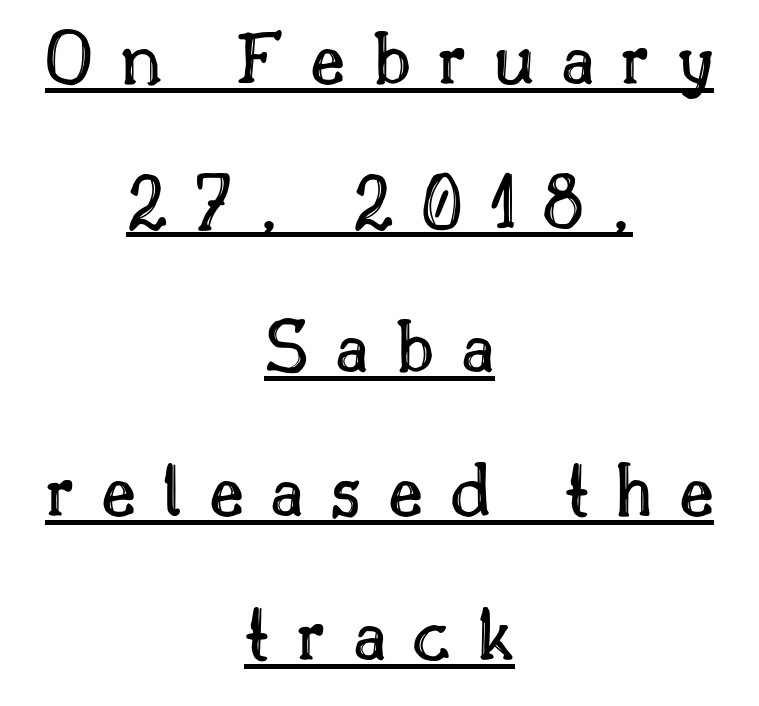
Spacing verdict: proportional, widths tailored to each character. Descenders here cross a horizontal rule under the line. The rendering positions every line midway between the sides. Letter spacing: wide. The letters stand upright; this is a roman face.
